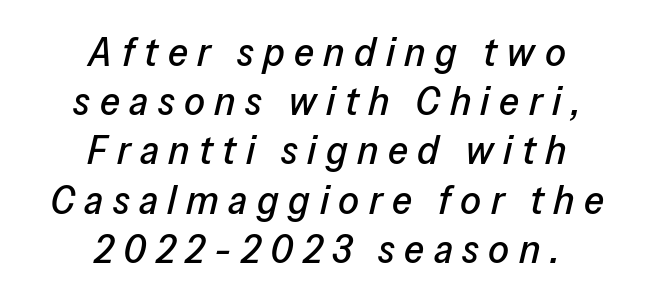
Posture: slanted. A typesetter would call this proportional, since set widths differ per character. Each row of text sits above clean, open space. Substantial extra tracking has been applied to these lines. The rag falls on both sides of this text block equally.
